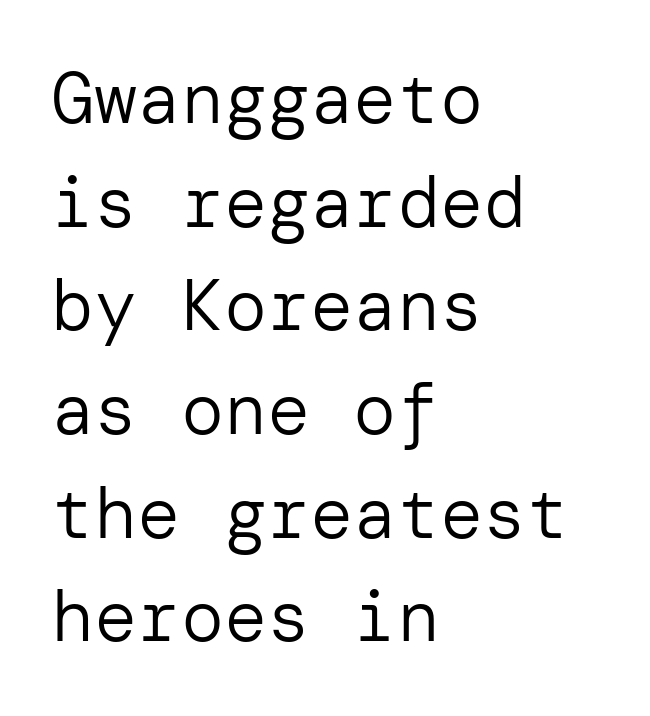
In terms of leading, this rendering sits right in the middle. Upright lettering throughout. The gap between lines stays unmarked. The font family rendered here belongs to the sans-serif group.
